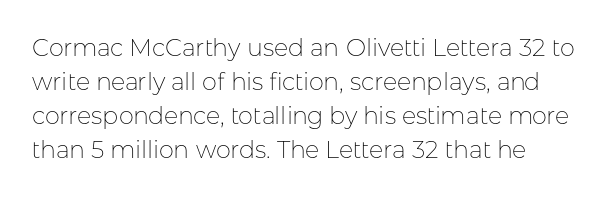
Honestly, the row spacing looks completely unremarkable. Does extra space separate the letters? No, they use regular spacing. Bare-footed words on every line. A light-to-regular cut is what we see here.
